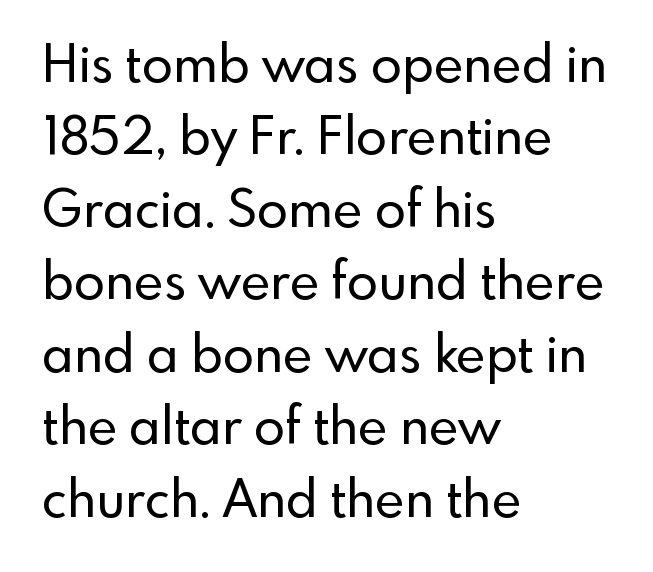
Q: Is the text italic (slanted)? A: No, it is upright.
Q: Is the typeface a serif or a sans-serif typeface? A: Sans-serif.
Q: Is the text underlined? A: No.
Q: How is the paragraph aligned? A: Left-aligned.
Q: Is the spacing between letters normal or unusually wide? A: Normal.
Q: Is the spacing between lines tight, normal or loose? A: Normal.
Q: Width (condensed, normal, or wide)? A: Normal.
Q: x-height? A: Small.
Q: Monospaced? A: No.
